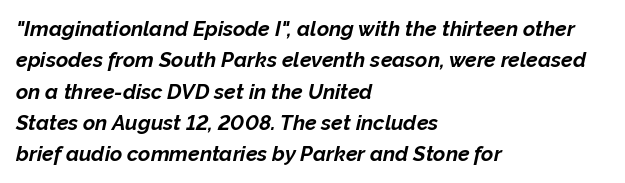
{"italic": "yes", "lean": "right", "slant_degrees": 12, "bold": "yes", "underline": "no", "align": "left", "line_spacing": "normal", "line_spacing_ratio": 1.49, "letter_spacing": "normal", "letter_spacing_em": 0.0, "glyph_px": 21}
